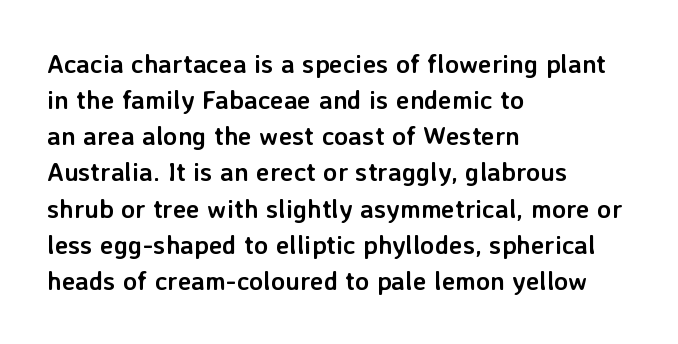
{"italic": "no", "bold": "yes", "underline": "no", "align": "left", "line_spacing": "normal", "line_spacing_ratio": 1.39, "letter_spacing": "normal", "letter_spacing_em": 0.0, "glyph_px": 26}
